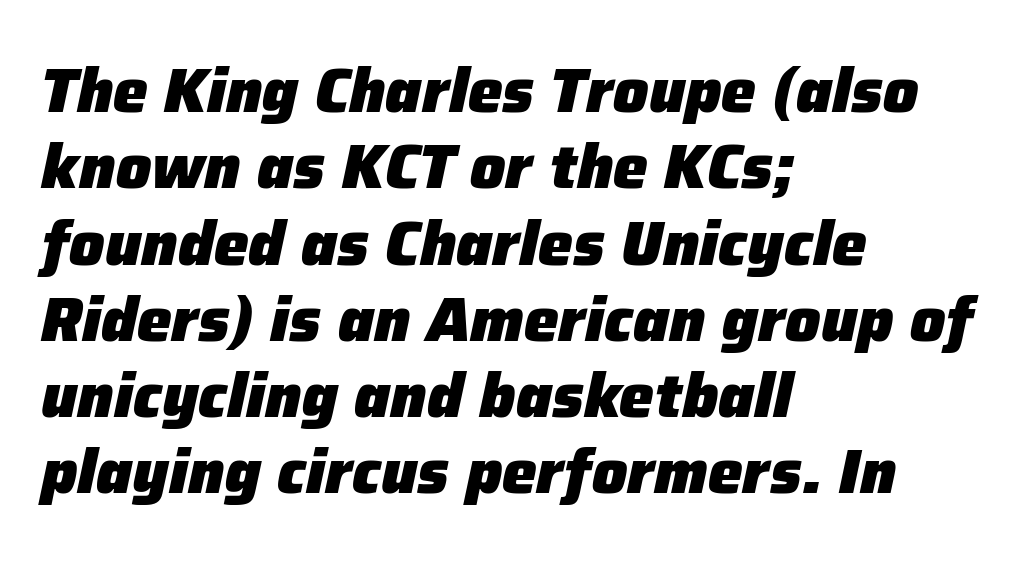
{"italic": "yes", "lean": "right", "slant_degrees": 12, "bold": "yes", "weight": "heavy", "width": "normal", "stroke_contrast": "low", "x_height": "medium", "monospaced": "no", "underline": "no", "align": "left", "line_spacing_ratio": 1.23, "letter_spacing": "normal", "letter_spacing_em": 0.0, "glyph_px": 62}
